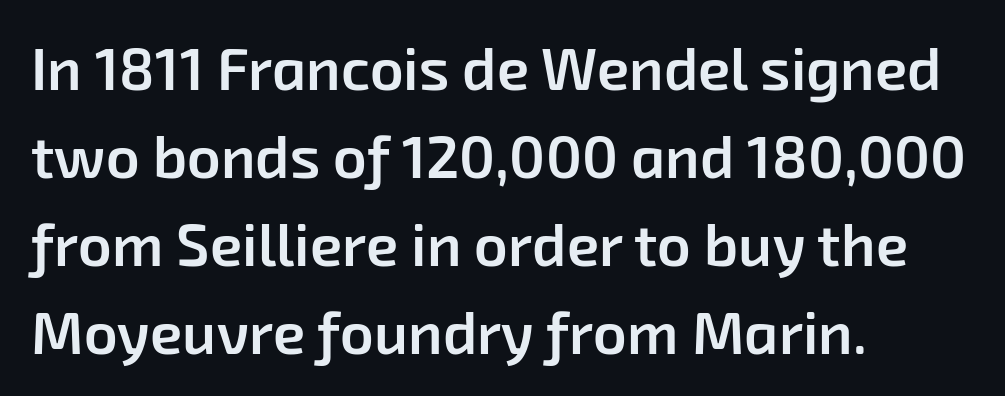
The glyphs have the mass of a demibold cut, below bold. Leading matches the norm, producing a regular column. Left-aligned paragraph, ragged on the right. A sans-serif font was chosen for this passage. Descenders hang freely into open space. Each word holds together tightly as a unit, with standard inter-letter gaps.
